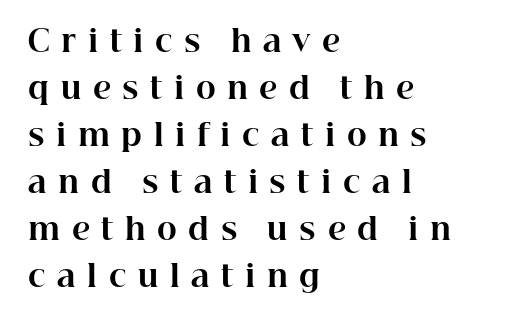
Q: Is the text bold? A: Yes.
Q: Is the text italic (slanted)? A: No, it is upright.
Q: Is the typeface a serif or a sans-serif typeface? A: Serif.
Q: Is the text underlined? A: No.
Q: How is the paragraph aligned? A: Left-aligned.
Q: Is the spacing between letters normal or unusually wide? A: Unusually wide.
Q: Is the spacing between lines tight, normal or loose? A: Normal.
Q: Width (condensed, normal, or wide)? A: Normal.
Q: Stroke contrast? A: High.
Q: x-height? A: Medium.
Q: Monospaced? A: No.
